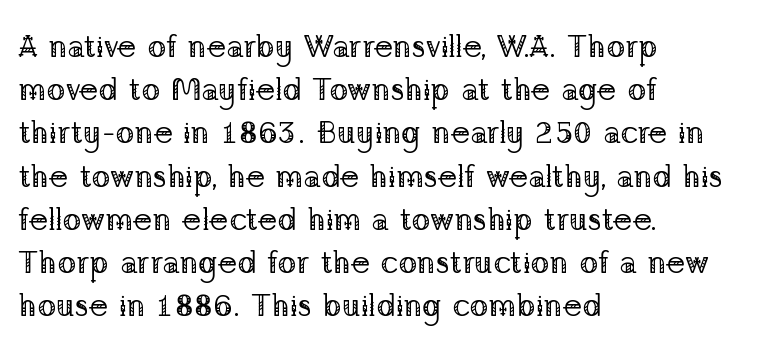
Q: Is the text bold? A: No.
Q: Is the text italic (slanted)? A: No, it is upright.
Q: Is the typeface a serif or a sans-serif typeface? A: Serif.
Q: Is the text underlined? A: No.
Q: How is the paragraph aligned? A: Left-aligned.
Q: Is the spacing between letters normal or unusually wide? A: Normal.
Q: Is the spacing between lines tight, normal or loose? A: Normal.
Q: Width (condensed, normal, or wide)? A: Normal.
Q: Stroke contrast? A: Low.
Q: x-height? A: Medium.
Q: Monospaced? A: No.
